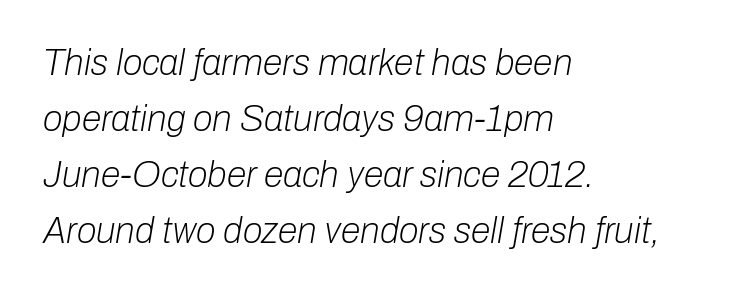
{"italic": "yes", "lean": "right", "slant_degrees": 10, "bold": "no", "weight": "light", "width": "normal", "stroke_contrast": "low", "x_height": "medium", "monospaced": "no", "underline": "no", "align": "left", "line_spacing": "normal", "line_spacing_ratio": 1.56, "letter_spacing": "normal", "letter_spacing_em": 0.0, "glyph_px": 36}
